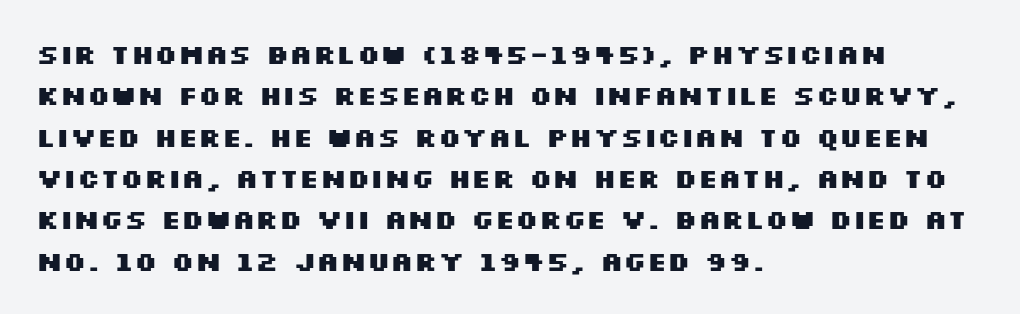
Q: Is the text bold? A: Yes.
Q: Is the text italic (slanted)? A: No, it is upright.
Q: Is the text underlined? A: No.
Q: How is the paragraph aligned? A: Left-aligned.
Q: Is the spacing between letters normal or unusually wide? A: Normal.
Q: Is the spacing between lines tight, normal or loose? A: Normal.
